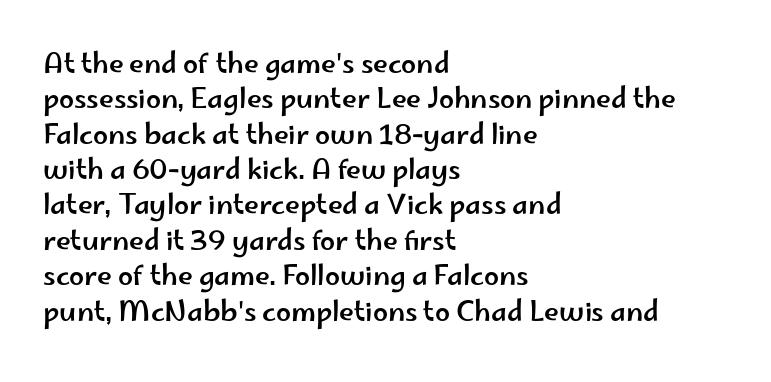
Interline gaps are of average width in this sample. The axis of the letterforms is exactly vertical. Casual observation: everything's shoved over to the left. These lines keep a tight, regular rhythm from letter to letter. Unmarked baselines from the first word to the last.
